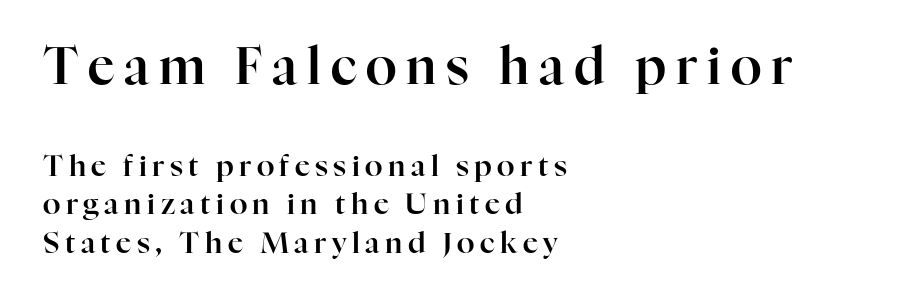
{"serif": "yes", "italic": "no", "width": "normal", "stroke_contrast": "high", "x_height": "medium", "monospaced": "no", "underline": "no", "align": "left", "line_spacing": "normal", "line_spacing_ratio": 1.33, "larger_block": "first", "size_ratio": 1.76, "glyph_px": 51}
